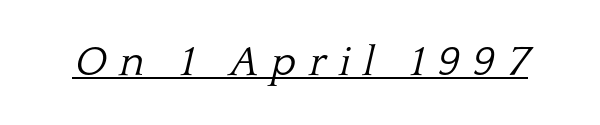
The image shows 42 px light serif type, italic (leaning right); set unusually wide letter spacing (+0.3 em), underlined; low stroke contrast and a medium x-height.
